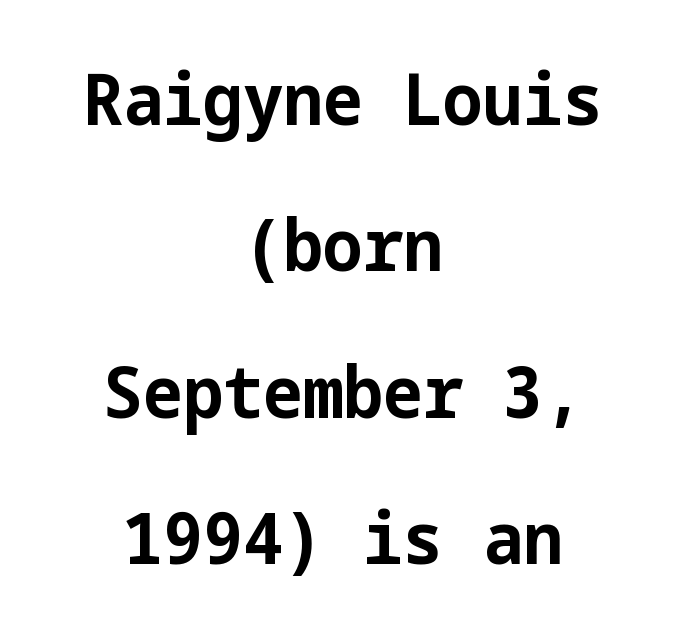
{"serif": "no", "italic": "no", "bold": "yes", "weight": "bold", "width": "normal", "stroke_contrast": "low", "x_height": "medium", "underline": "no", "align": "center", "line_spacing": "loose", "line_spacing_ratio": 2.06, "letter_spacing": "normal", "letter_spacing_em": 0.0, "glyph_px": 71}
